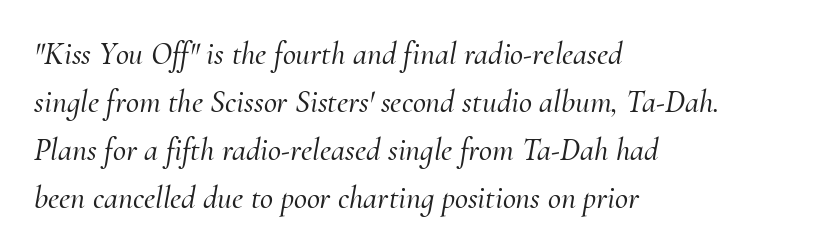
Q: Is the text italic (slanted)? A: Yes, it leans right by about 10 degrees.
Q: Is the typeface a serif or a sans-serif typeface? A: Serif.
Q: Is the text underlined? A: No.
Q: How is the paragraph aligned? A: Left-aligned.
Q: Is the spacing between letters normal or unusually wide? A: Normal.
Q: Is the spacing between lines tight, normal or loose? A: Normal.
Q: Width (condensed, normal, or wide)? A: Normal.
Q: Stroke contrast? A: Medium.
Q: x-height? A: Small.
Q: Monospaced? A: No.
